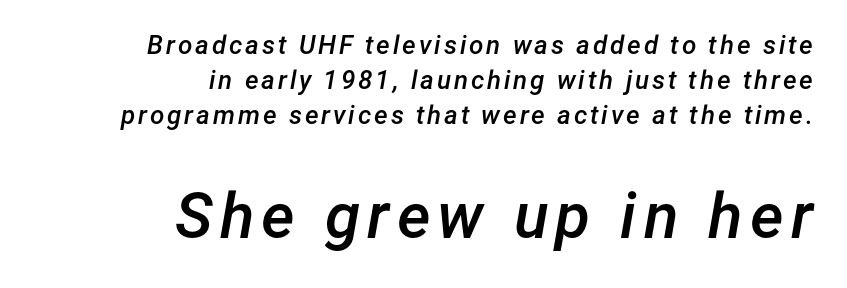
The image shows 64 px semibold type, italic (leaning right); set right-aligned, normal line spacing (1.34x), not underlined; the second (bottom) block is 2.46x larger; low stroke contrast and a medium x-height.
